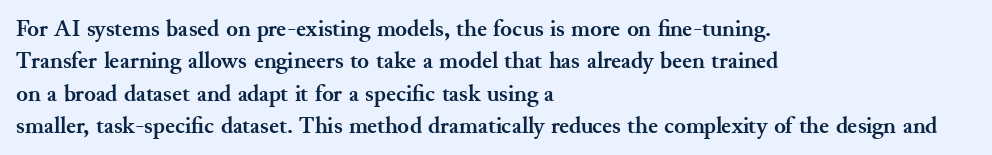
Q: Is the text bold? A: Yes.
Q: Is the text italic (slanted)? A: No, it is upright.
Q: Is the text underlined? A: No.
Q: How is the paragraph aligned? A: Left-aligned.
Q: Is the spacing between letters normal or unusually wide? A: Normal.
Q: Is the spacing between lines tight, normal or loose? A: Normal.
